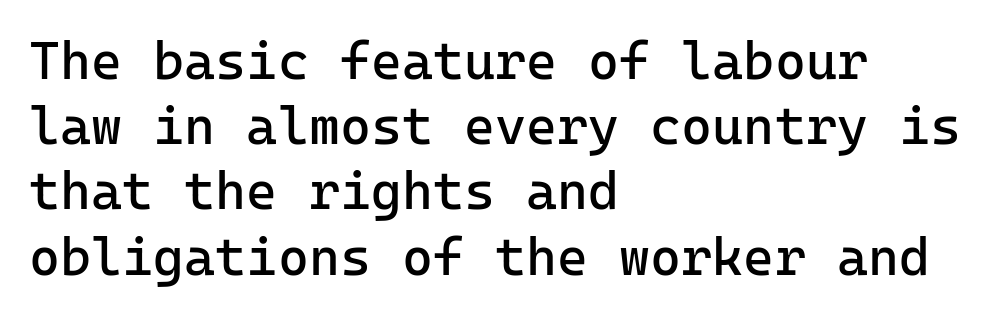
The image shows 53 px regular-weight sans-serif type, upright, monospaced; set left-aligned, line spacing 1.23x, normal letter spacing, not underlined; low stroke contrast and a medium x-height.
